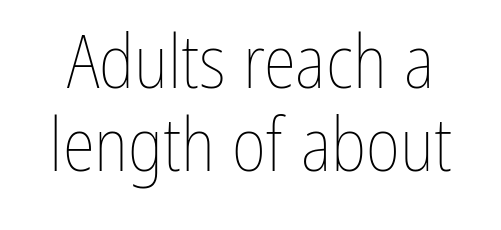
The image shows 74 px thin, condensed type, upright; set tight line spacing (1.12x), normal letter spacing, not underlined; low stroke contrast and a medium x-height.
